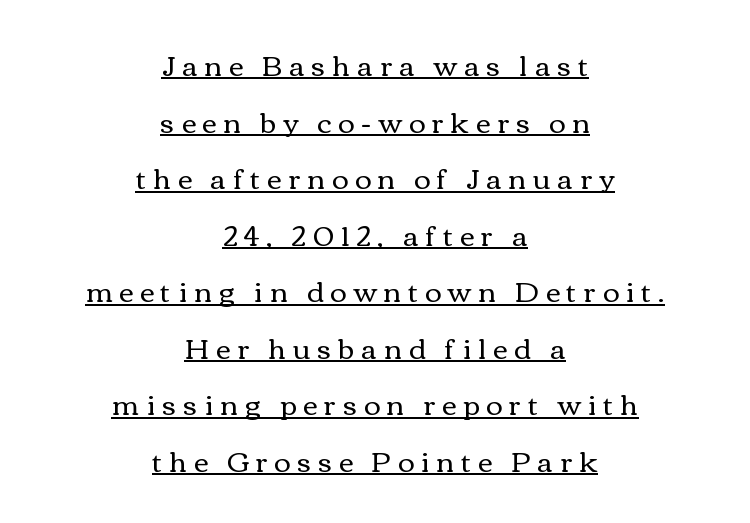
{"italic": "no", "bold": "no", "weight": "regular", "width": "wide", "stroke_contrast": "medium", "x_height": "medium", "monospaced": "no", "underline": "yes", "align": "center", "line_spacing": "loose", "line_spacing_ratio": 2.02, "letter_spacing": "wide", "letter_spacing_em": 0.25, "glyph_px": 28}
